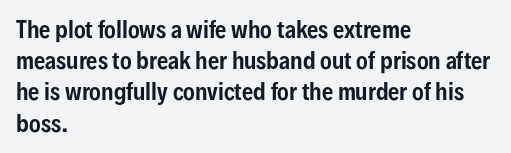
Q: Is the text italic (slanted)? A: No, it is upright.
Q: Is the text underlined? A: No.
Q: How is the paragraph aligned? A: Left-aligned.
Q: Is the spacing between letters normal or unusually wide? A: Normal.
Q: Is the spacing between lines tight, normal or loose? A: Normal.
